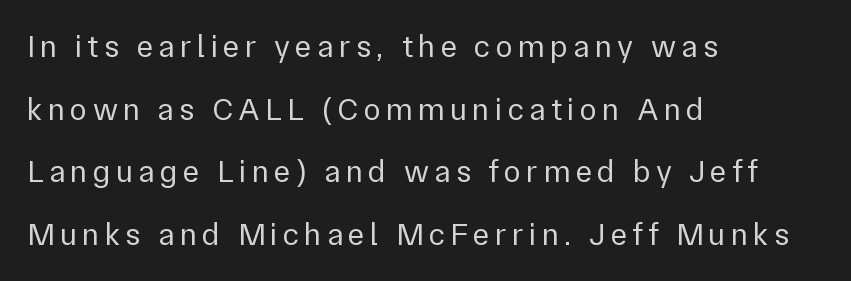
Q: Is the text bold? A: No.
Q: Is the text italic (slanted)? A: No, it is upright.
Q: Is the typeface a serif or a sans-serif typeface? A: Sans-serif.
Q: Is the text underlined? A: No.
Q: How is the paragraph aligned? A: Left-aligned.
Q: Is the spacing between lines tight, normal or loose? A: Loose.
Q: Width (condensed, normal, or wide)? A: Normal.
Q: Stroke contrast? A: Low.
Q: x-height? A: Medium.
Q: Monospaced? A: No.
